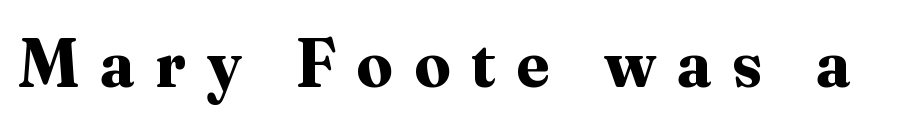
{"serif": "yes", "italic": "no", "bold": "yes", "weight": "bold", "width": "normal", "stroke_contrast": "medium", "x_height": "small", "monospaced": "no", "underline": "no", "letter_spacing": "wide", "letter_spacing_em": 0.31, "glyph_px": 70}
